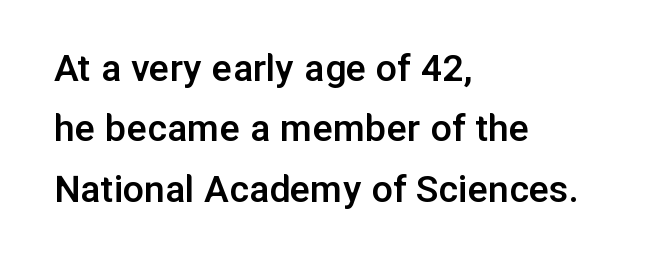
{"serif": "no", "italic": "no", "bold": "semi", "weight": "semibold", "width": "normal", "stroke_contrast": "low", "x_height": "medium", "monospaced": "no", "underline": "no", "align": "left", "line_spacing": "normal", "line_spacing_ratio": 1.44, "letter_spacing": "normal", "letter_spacing_em": 0.0, "glyph_px": 42}
